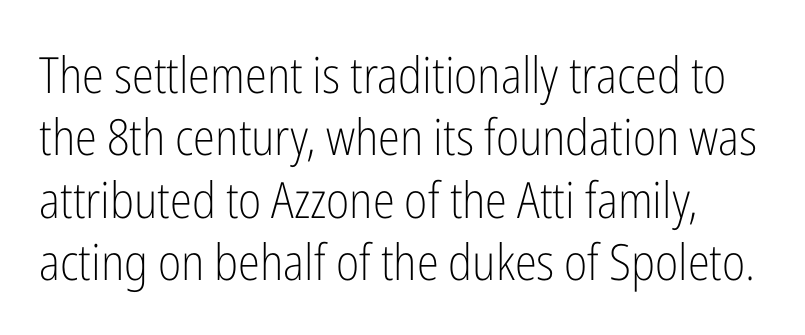
Q: Is the text bold? A: No.
Q: Is the text italic (slanted)? A: No, it is upright.
Q: Is the typeface a serif or a sans-serif typeface? A: Sans-serif.
Q: Is the text underlined? A: No.
Q: Is the spacing between letters normal or unusually wide? A: Normal.
Q: Is the spacing between lines tight, normal or loose? A: Normal.
Q: Width (condensed, normal, or wide)? A: Condensed.
Q: Stroke contrast? A: Low.
Q: x-height? A: Medium.
Q: Monospaced? A: No.
